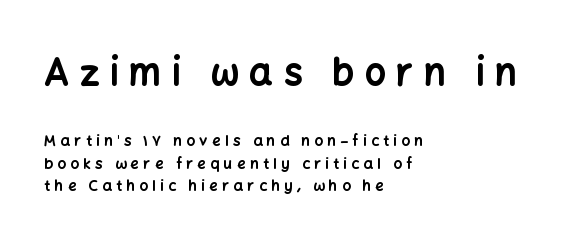
The paragraph shown leans on its left margin. Character widths vary here, with narrow letters taking less room than wide ones. The typeface chosen for these lines omits serifs. A normal amount of white space separates one row of letters from the next. You get the large type first, then a drop to smaller type. The gap between lines stays unmarked.
